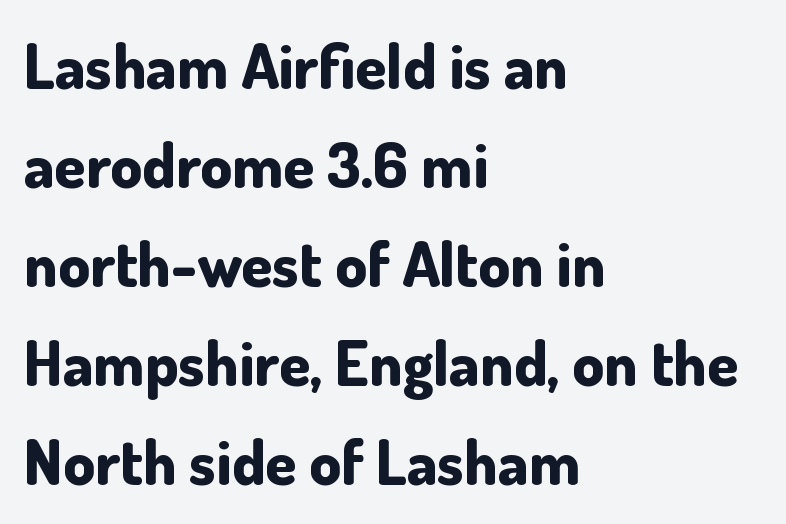
Q: Is the text bold? A: Yes.
Q: Is the text italic (slanted)? A: No, it is upright.
Q: Is the typeface a serif or a sans-serif typeface? A: Sans-serif.
Q: Is the text underlined? A: No.
Q: How is the paragraph aligned? A: Left-aligned.
Q: Is the spacing between letters normal or unusually wide? A: Normal.
Q: Is the spacing between lines tight, normal or loose? A: Normal.
Q: Width (condensed, normal, or wide)? A: Normal.
Q: Stroke contrast? A: Low.
Q: x-height? A: Small.
Q: Monospaced? A: No.
